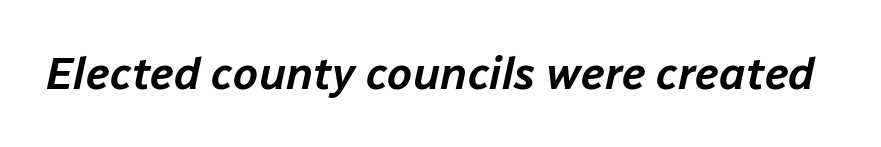
{"italic": "yes", "lean": "right", "slant_degrees": 12, "width": "normal", "stroke_contrast": "low", "x_height": "medium", "monospaced": "no", "underline": "no", "letter_spacing": "normal", "letter_spacing_em": 0.0, "glyph_px": 45}
